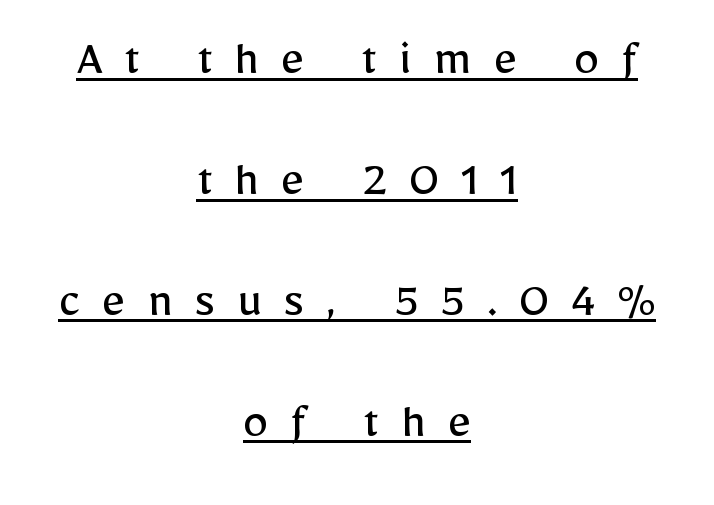
{"serif": "no", "italic": "no", "bold": "no", "weight": "regular", "width": "normal", "stroke_contrast": "low", "x_height": "medium", "monospaced": "no", "underline": "yes", "align": "center", "line_spacing": "loose", "line_spacing_ratio": 2.37, "letter_spacing": "wide", "letter_spacing_em": 0.43, "glyph_px": 51}
